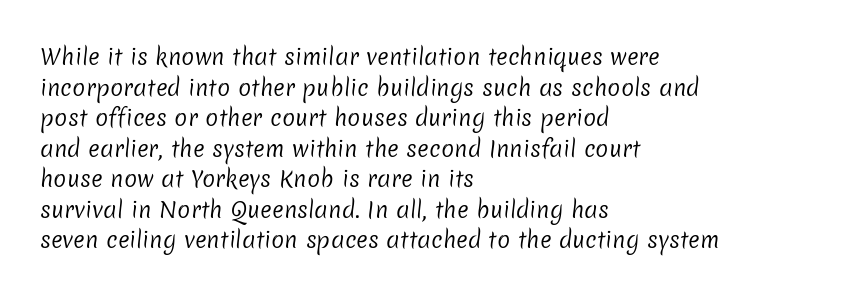
{"bold": "no", "underline": "no", "align": "left", "line_spacing": "normal", "line_spacing_ratio": 1.39, "letter_spacing": "normal", "letter_spacing_em": 0.0, "glyph_px": 22}
